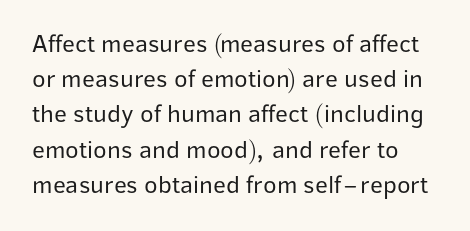
The weight tops out at a normal text grade. Check the space under the baseline: it is left empty. Inter-character spacing is left at the font's built-in metrics. Honestly, the row spacing looks completely unremarkable. The type sits square on the baseline with zero lean.
